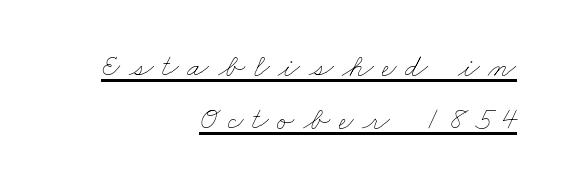
The image shows 32 px thin, wide type; set right-aligned, normal line spacing (1.67x), unusually wide letter spacing (+0.27 em), underlined; low stroke contrast and a small x-height.
